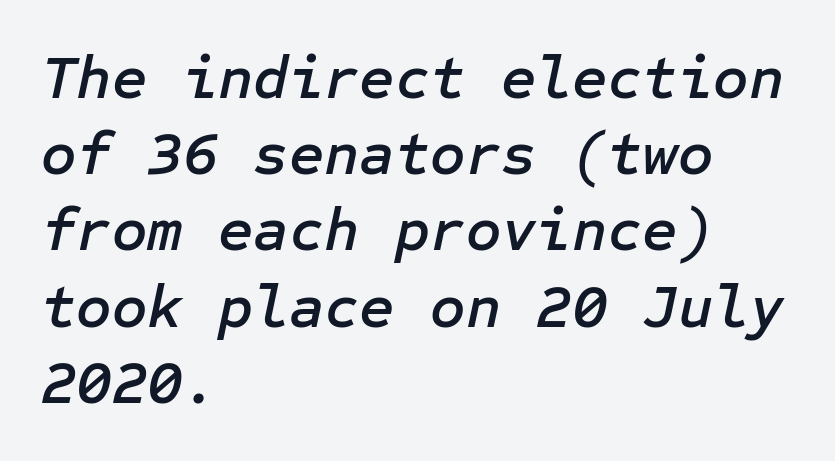
Q: Is the text italic (slanted)? A: Yes, it leans right by about 12 degrees.
Q: Is the text underlined? A: No.
Q: How is the paragraph aligned? A: Left-aligned.
Q: Is the spacing between letters normal or unusually wide? A: Normal.
Q: Is the spacing between lines tight, normal or loose? A: Normal.
Q: Width (condensed, normal, or wide)? A: Normal.
Q: Stroke contrast? A: Low.
Q: x-height? A: Medium.
